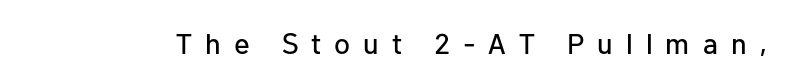
{"serif": "no", "italic": "no", "width": "normal", "stroke_contrast": "low", "x_height": "medium", "monospaced": "no", "underline": "no", "letter_spacing": "wide", "letter_spacing_em": 0.45, "glyph_px": 29}
